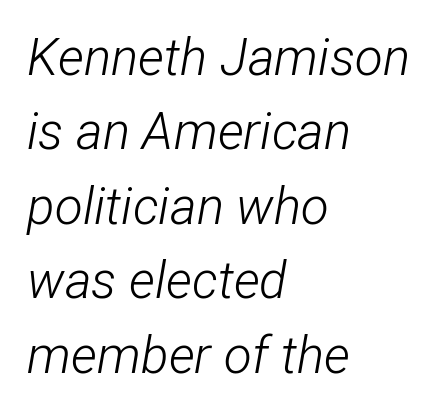
{"italic": "yes", "lean": "right", "slant_degrees": 12, "bold": "no", "weight": "light", "width": "condensed", "stroke_contrast": "low", "x_height": "medium", "monospaced": "no", "underline": "no", "align": "left", "line_spacing": "normal", "line_spacing_ratio": 1.46, "letter_spacing": "normal", "letter_spacing_em": 0.0, "glyph_px": 51}
